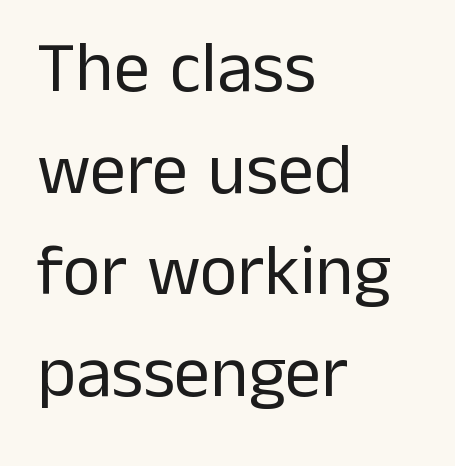
Ascenders rise straight up at ninety degrees. The paragraph has a hard left edge and a soft right edge. The rendering uses natural spacing where letterforms have individual widths. The font family rendered here belongs to the sans-serif group. The font sits on the lighter half of the weight spectrum, regular included.
